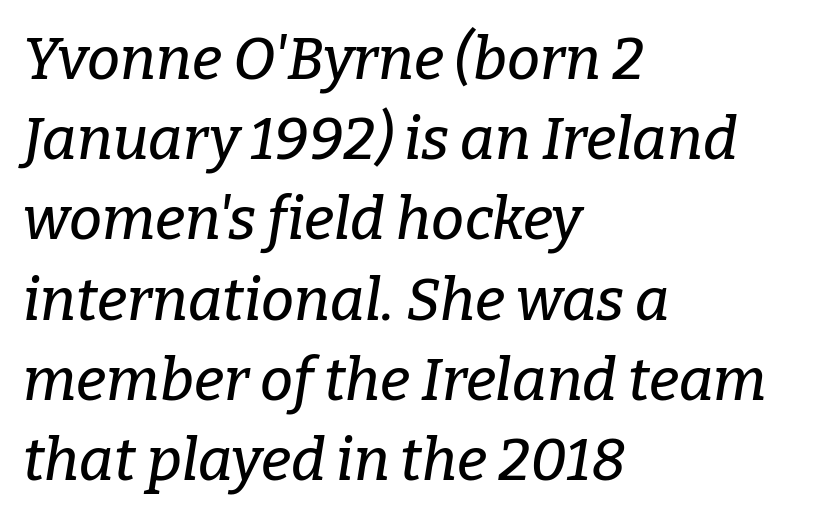
Q: Is the text italic (slanted)? A: Yes, it leans right by about 9 degrees.
Q: Is the typeface a serif or a sans-serif typeface? A: Serif.
Q: Is the text underlined? A: No.
Q: How is the paragraph aligned? A: Left-aligned.
Q: Is the spacing between letters normal or unusually wide? A: Normal.
Q: Is the spacing between lines tight, normal or loose? A: Normal.
Q: Width (condensed, normal, or wide)? A: Normal.
Q: Stroke contrast? A: Low.
Q: x-height? A: Medium.
Q: Monospaced? A: No.
